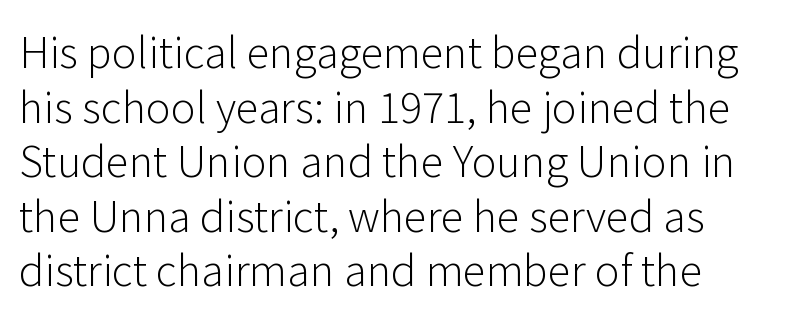
{"serif": "no", "italic": "no", "bold": "no", "weight": "light", "width": "normal", "stroke_contrast": "low", "x_height": "medium", "monospaced": "no", "underline": "no", "line_spacing": "normal", "line_spacing_ratio": 1.3, "letter_spacing": "normal", "letter_spacing_em": 0.0, "glyph_px": 42}
